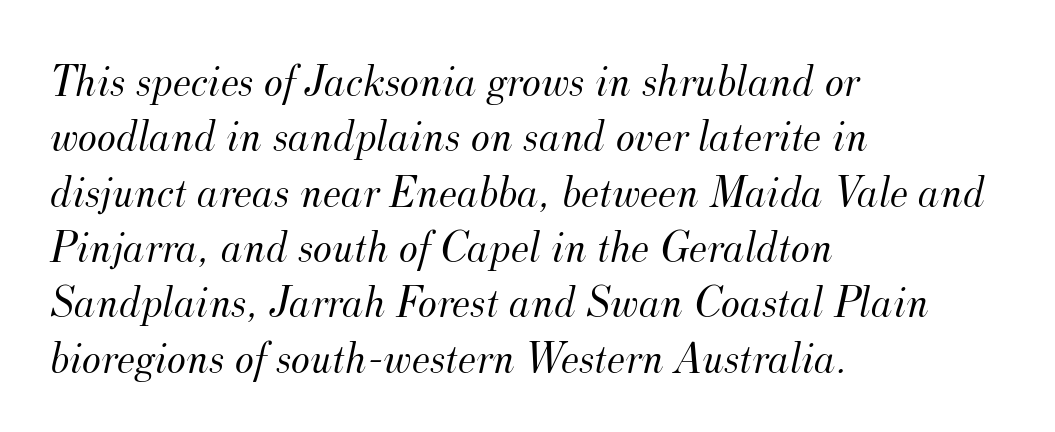
{"serif": "yes", "italic": "yes", "lean": "right", "slant_degrees": 12, "bold": "no", "weight": "light", "width": "normal", "stroke_contrast": "medium", "x_height": "small", "monospaced": "no", "underline": "no", "align": "left", "line_spacing_ratio": 1.23, "letter_spacing": "normal", "letter_spacing_em": 0.0, "glyph_px": 45}
